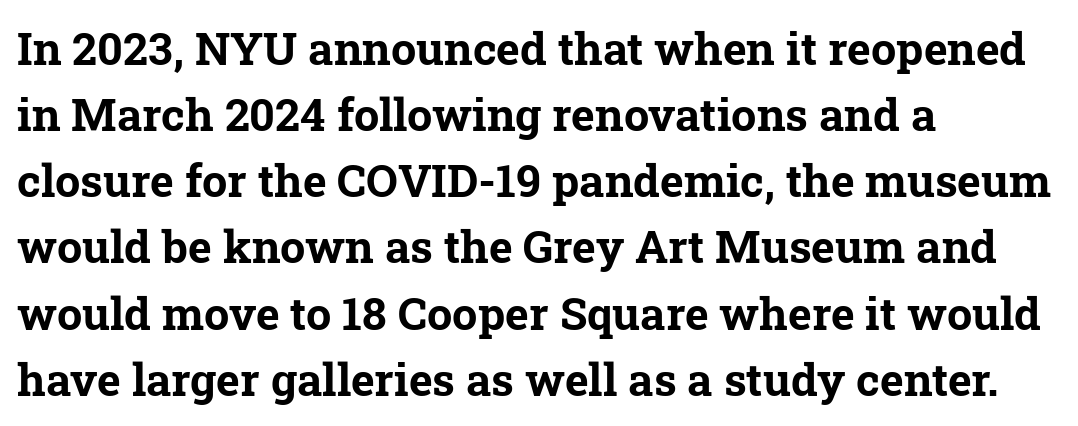
The typesetting leans heavy: a genuine bold. Classification — serif. The letters sit at their default tracking, neither squeezed nor spread. Each row of text sits above clean, open space.
